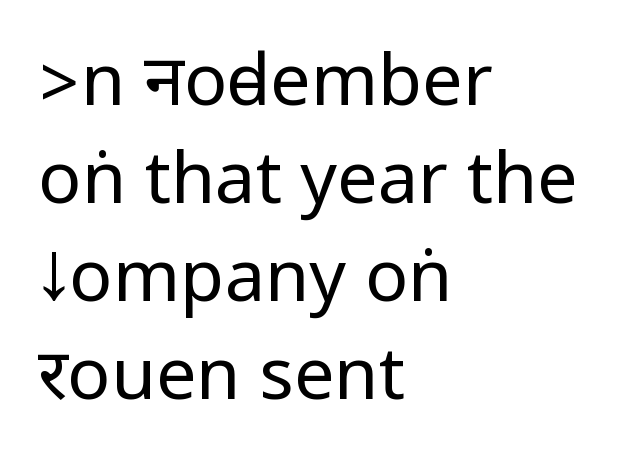
The image shows 72 px regular-weight, condensed sans-serif type, upright; set left-aligned, normal line spacing (1.36x), normal letter spacing, not underlined; low stroke contrast.
